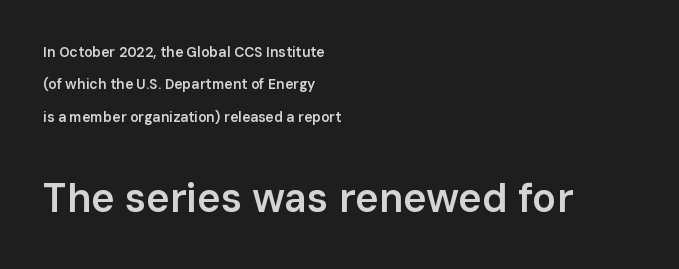
The words here are not underlined. A fair bit of extra ink — the face is semibold, not bold. This sample is left-justified, so line endings fall wherever the words run out. The passage shown is typeset with a sans-serif family. The horizontal fit of the characters is conventional and even.
